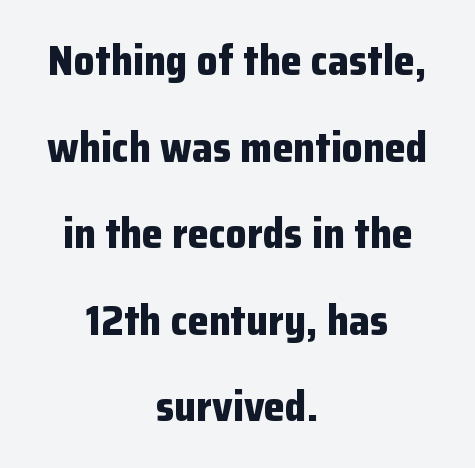
Q: Is the text bold? A: Yes.
Q: Is the text italic (slanted)? A: No, it is upright.
Q: Is the typeface a serif or a sans-serif typeface? A: Sans-serif.
Q: Is the text underlined? A: No.
Q: How is the paragraph aligned? A: Centered.
Q: Is the spacing between letters normal or unusually wide? A: Normal.
Q: Is the spacing between lines tight, normal or loose? A: Loose.
Q: Width (condensed, normal, or wide)? A: Normal.
Q: Stroke contrast? A: Low.
Q: x-height? A: Medium.
Q: Monospaced? A: No.
